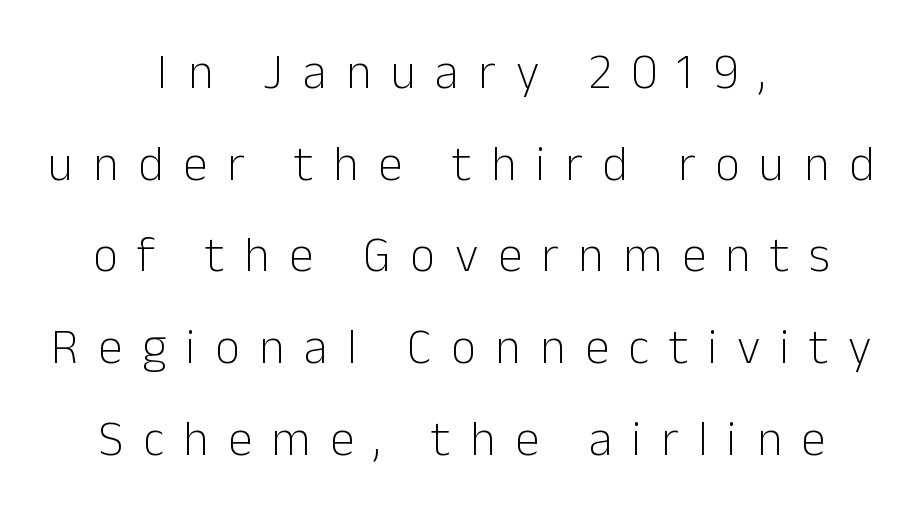
Q: Is the text bold? A: No.
Q: Is the text italic (slanted)? A: No, it is upright.
Q: Is the typeface a serif or a sans-serif typeface? A: Sans-serif.
Q: Is the text underlined? A: No.
Q: How is the paragraph aligned? A: Centered.
Q: Is the spacing between letters normal or unusually wide? A: Unusually wide.
Q: Width (condensed, normal, or wide)? A: Normal.
Q: Stroke contrast? A: Low.
Q: x-height? A: Medium.
Q: Monospaced? A: No.
